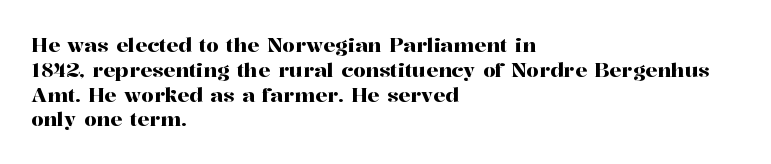
Q: Is the text italic (slanted)? A: No, it is upright.
Q: Is the text underlined? A: No.
Q: How is the paragraph aligned? A: Left-aligned.
Q: Is the spacing between letters normal or unusually wide? A: Normal.
